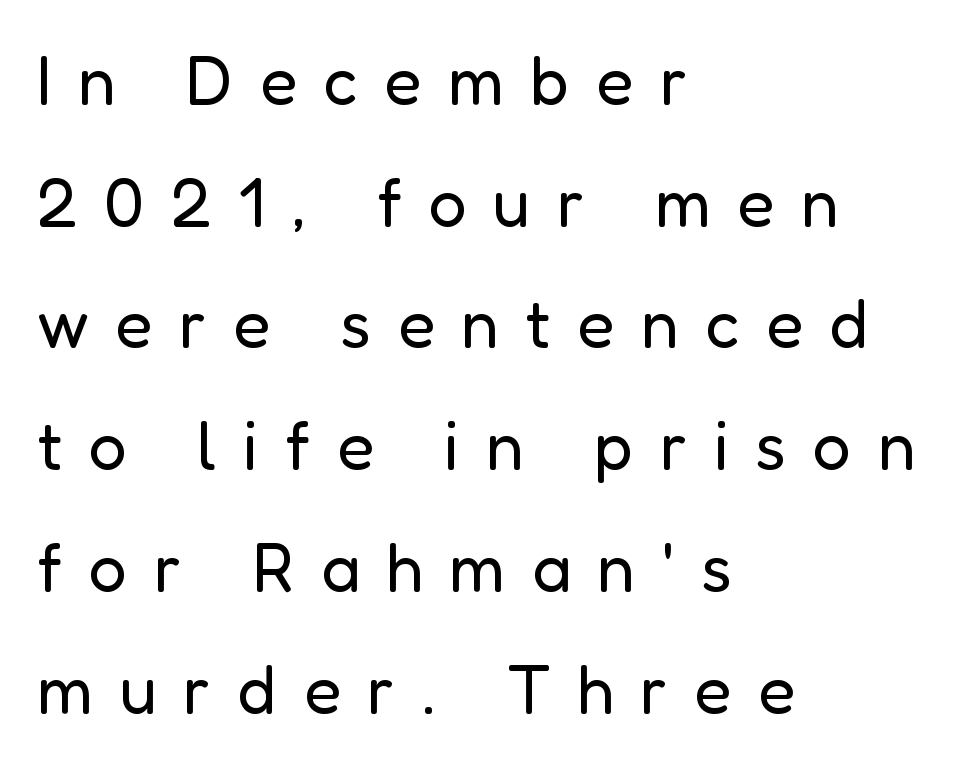
The image shows 68 px regular-weight sans-serif type, upright; set left-aligned, line spacing 1.79x, unusually wide letter spacing (+0.39 em), not underlined; low stroke contrast and a medium x-height.
